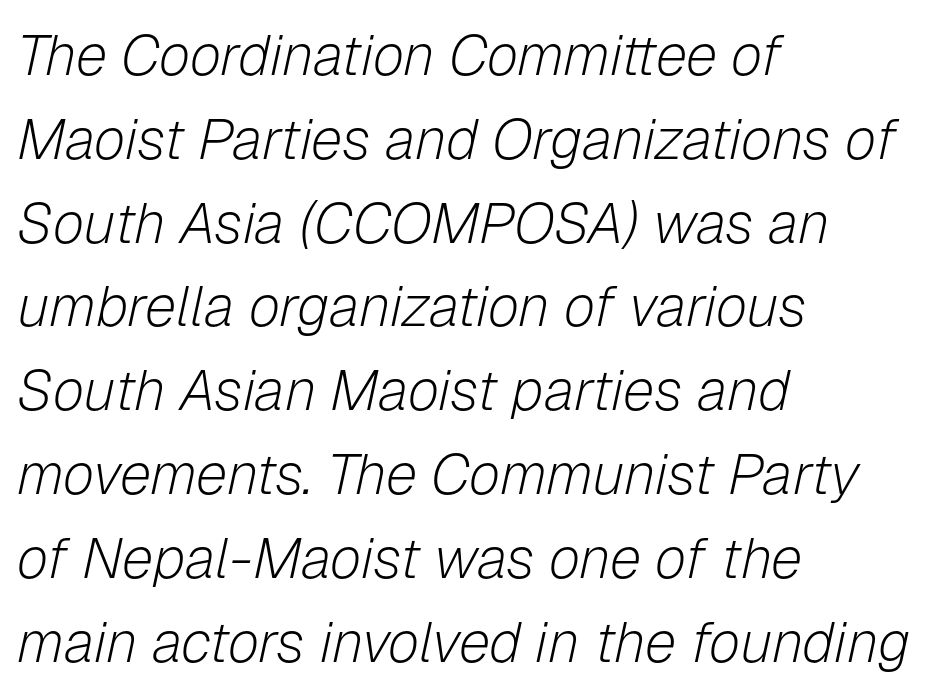
Interline gaps are of average width in this sample. In terms of letterspacing, this is plain default setting. The glyphs are unaccompanied by any horizontal stroke below them. Quick note: italic.
